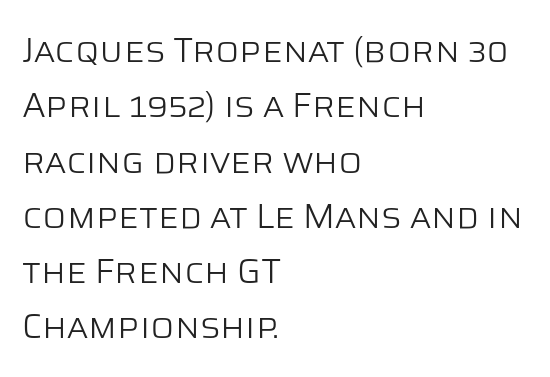
{"serif": "no", "italic": "no", "bold": "no", "weight": "light", "width": "normal", "stroke_contrast": "low", "x_height": "large", "monospaced": "no", "underline": "no", "align": "left", "line_spacing": "normal", "line_spacing_ratio": 1.58, "letter_spacing": "normal", "letter_spacing_em": 0.0, "glyph_px": 35}
